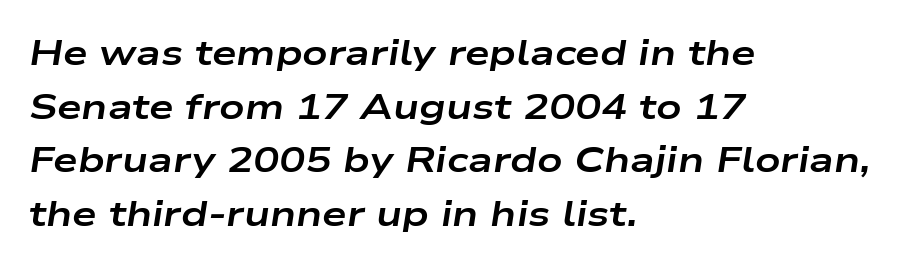
Q: Is the text bold? A: Yes.
Q: Is the text italic (slanted)? A: Yes, it leans right by about 9 degrees.
Q: Is the text underlined? A: No.
Q: How is the paragraph aligned? A: Left-aligned.
Q: Is the spacing between letters normal or unusually wide? A: Normal.
Q: Is the spacing between lines tight, normal or loose? A: Normal.
Q: Width (condensed, normal, or wide)? A: Wide.
Q: Stroke contrast? A: Low.
Q: x-height? A: Medium.
Q: Monospaced? A: No.
